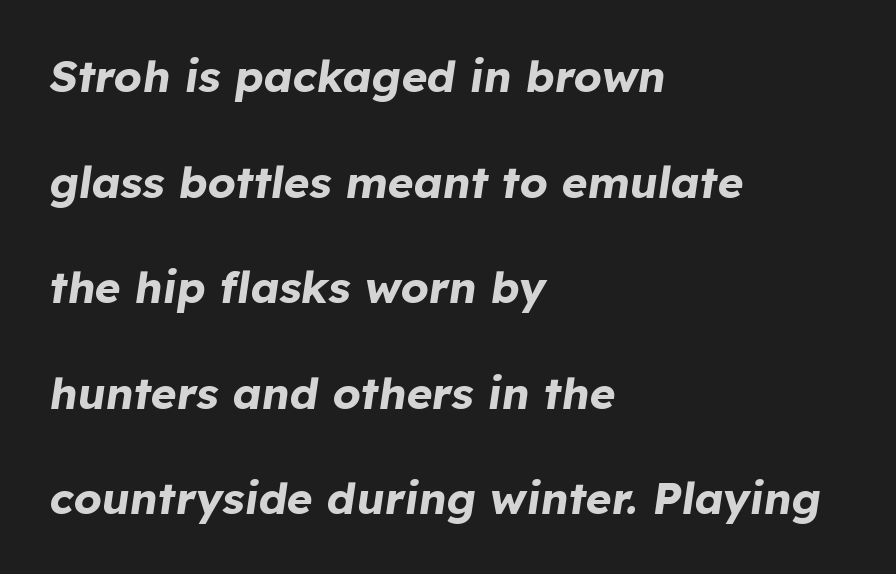
Plenty of ink on the page — the face is bold. The line texture is even and compact thanks to regular tracking. Caption: multi-line text, flush left, ragged right. The text carries the slant typical of an italic or oblique font.
